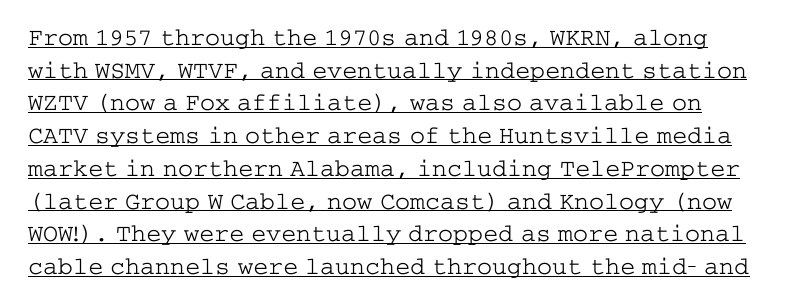
The image shows 25 px text type, upright; set normal line spacing (1.31x), normal letter spacing, underlined.
